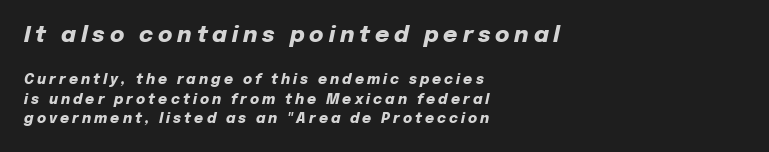
Q: Is the text bold? A: Yes.
Q: Is the text italic (slanted)? A: Yes, it leans right by about 12 degrees.
Q: Is the text underlined? A: No.
Q: How is the paragraph aligned? A: Left-aligned.
Q: Is the spacing between letters normal or unusually wide? A: Unusually wide.
Q: Is the spacing between lines tight, normal or loose? A: Normal.
Q: Which block of text is set in a larger size, the first (top) or the second (bottom)? A: The first (top) one.
